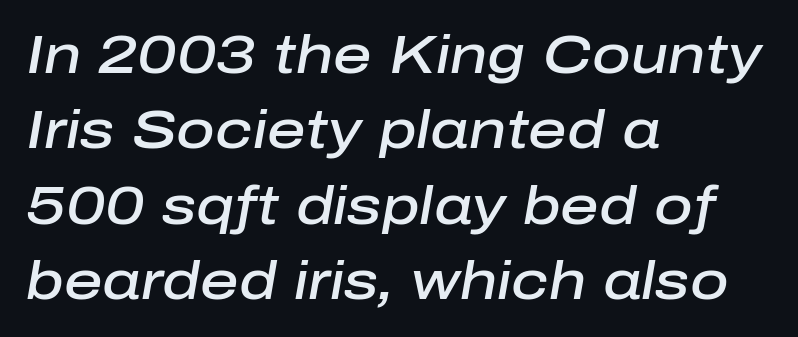
Q: Is the text bold? A: Semi-bold.
Q: Is the text italic (slanted)? A: Yes, it leans right by about 10 degrees.
Q: Is the text underlined? A: No.
Q: How is the paragraph aligned? A: Left-aligned.
Q: Is the spacing between letters normal or unusually wide? A: Normal.
Q: Is the spacing between lines tight, normal or loose? A: Normal.
Q: Width (condensed, normal, or wide)? A: Normal.
Q: Stroke contrast? A: Low.
Q: x-height? A: Medium.
Q: Monospaced? A: No.
